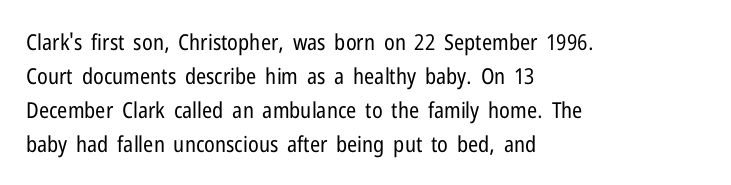
These lines stack with their left ends in a neat column. Any mark beneath the type? The region is blank. Short note: letters normally spaced. The type sits square on the baseline with zero lean.
